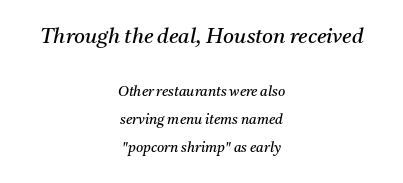
The image shows 21 px text type, italic (leaning right); set centered, loose line spacing (1.98x), normal letter spacing, not underlined; the first (top) block is 1.5x larger.
